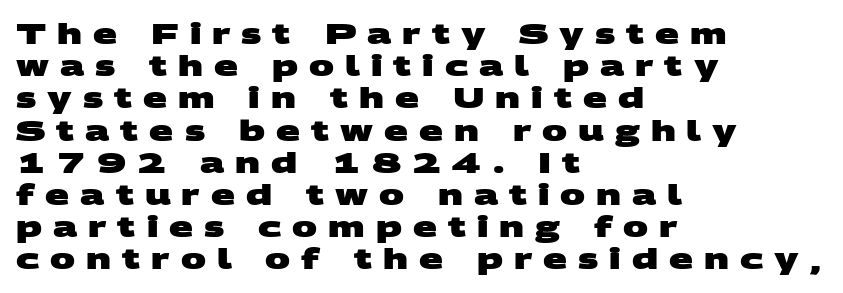
The block of text is dense from top to bottom, with scant space between rows. Quick note: underline off. The passage shown is typed in a proportional face where columns would drift. Tracking value appears strongly positive — letters spread wide.
